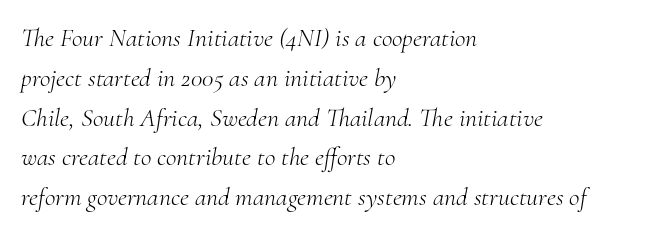
{"italic": "yes", "lean": "right", "slant_degrees": 10, "bold": "no", "underline": "no", "align": "left", "line_spacing": "normal", "line_spacing_ratio": 1.53, "letter_spacing": "normal", "letter_spacing_em": 0.0, "glyph_px": 26}
